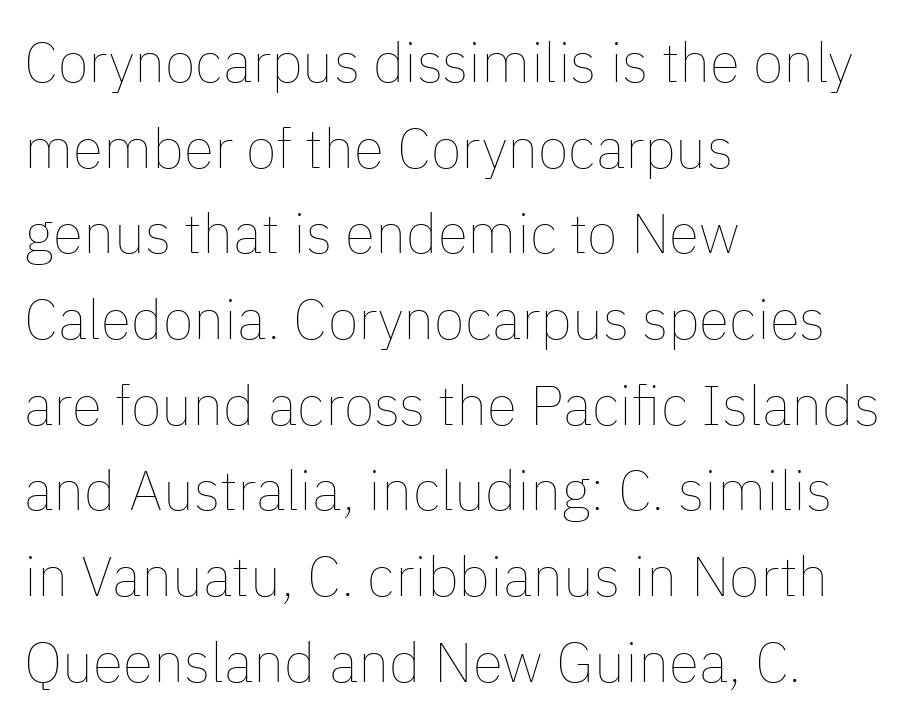
Think standard paragraph weight, or any step lighter than that. Words float on clear page, feet unadorned. The rag falls on the right side of this text block. The face used here is proportionally spaced, like ordinary book or web type. Notice how the stems are strictly vertical — no italics here.
